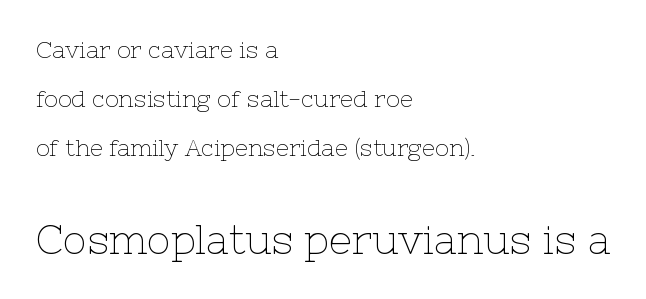
The image shows 40 px thin serif type, upright; set left-aligned, loose line spacing (2.14x), normal letter spacing, not underlined; the second (bottom) block is 1.74x larger; low stroke contrast and a medium x-height.
